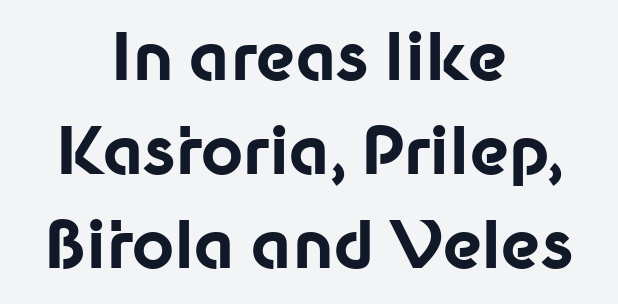
In terms of leading, this rendering sits right in the middle. Varying glyph widths throughout — classic text-font behaviour. Letterform terminals end flat and unadorned throughout the passage. In terms of letterspacing, this is plain default setting. Posture: upright roman. Teacher's note: observe the equal gaps on both sides — that is centered alignment.
